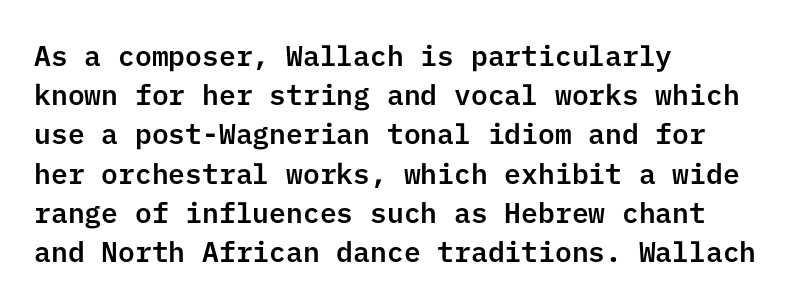
Caption: standard tracking, unaltered. Check under the words: just untouched page. The text block is weighted toward the left margin, trailing off unevenly rightward. The block of text has a typical density, with ordinary space between rows. What kind of face is this? One without serifs — a sans. Every stem runs plumb, perpendicular to the baseline.
